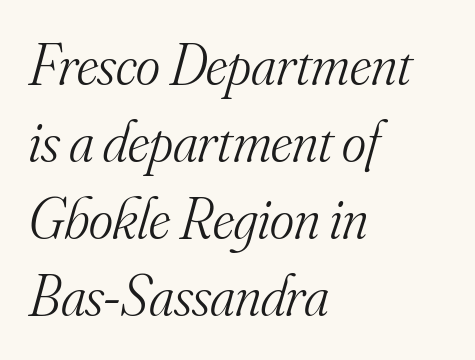
{"serif": "yes", "italic": "yes", "lean": "right", "slant_degrees": 16, "bold": "no", "weight": "light", "width": "normal", "stroke_contrast": "medium", "x_height": "small", "monospaced": "no", "underline": "no", "align": "left", "line_spacing": "normal", "line_spacing_ratio": 1.33, "letter_spacing": "normal", "letter_spacing_em": 0.0, "glyph_px": 58}
